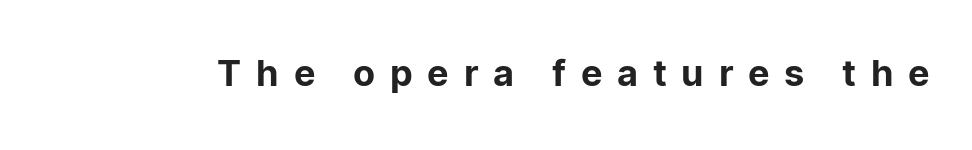
Q: Is the text italic (slanted)? A: No, it is upright.
Q: Is the typeface a serif or a sans-serif typeface? A: Sans-serif.
Q: Is the text underlined? A: No.
Q: Is the spacing between letters normal or unusually wide? A: Unusually wide.
Q: Width (condensed, normal, or wide)? A: Normal.
Q: Stroke contrast? A: Low.
Q: x-height? A: Medium.
Q: Monospaced? A: No.
